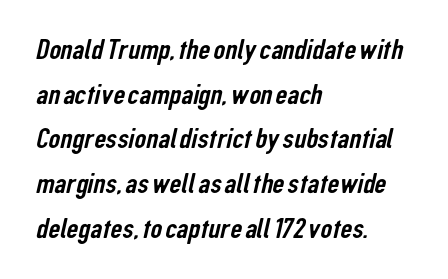
The image shows 29 px condensed sans-serif type; set left-aligned, normal line spacing (1.54x), normal letter spacing, not underlined; low stroke contrast and a medium x-height.
